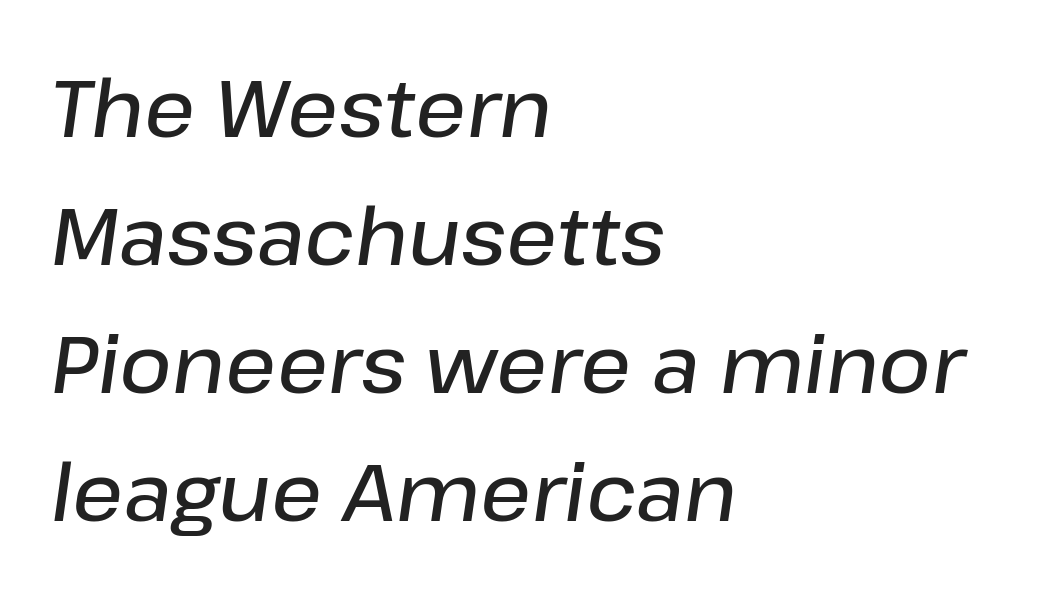
These words are printed semibold, heavier than regular yet not bold. Think of a printed novel: that variable character pitch is what you see here. If you measured baseline to baseline, you'd find a middling distance. The zone under the glyphs is completely vacant. Tracking value appears to be zero — textbook default spacing. Layout note: lines flush left.
